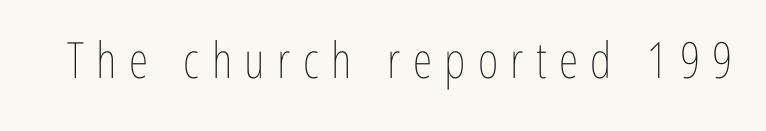
The image shows 50 px thin, condensed type, upright; set unusually wide letter spacing (+0.25 em), not underlined; low stroke contrast and a medium x-height.
